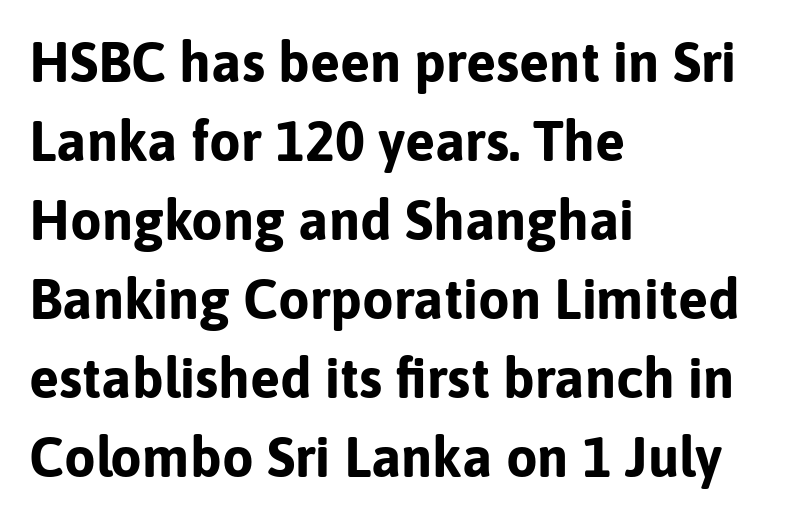
Q: Is the text bold? A: Yes.
Q: Is the text italic (slanted)? A: No, it is upright.
Q: Is the typeface a serif or a sans-serif typeface? A: Sans-serif.
Q: Is the text underlined? A: No.
Q: How is the paragraph aligned? A: Left-aligned.
Q: Is the spacing between letters normal or unusually wide? A: Normal.
Q: Is the spacing between lines tight, normal or loose? A: Normal.
Q: Width (condensed, normal, or wide)? A: Normal.
Q: Stroke contrast? A: Low.
Q: x-height? A: Medium.
Q: Monospaced? A: No.
